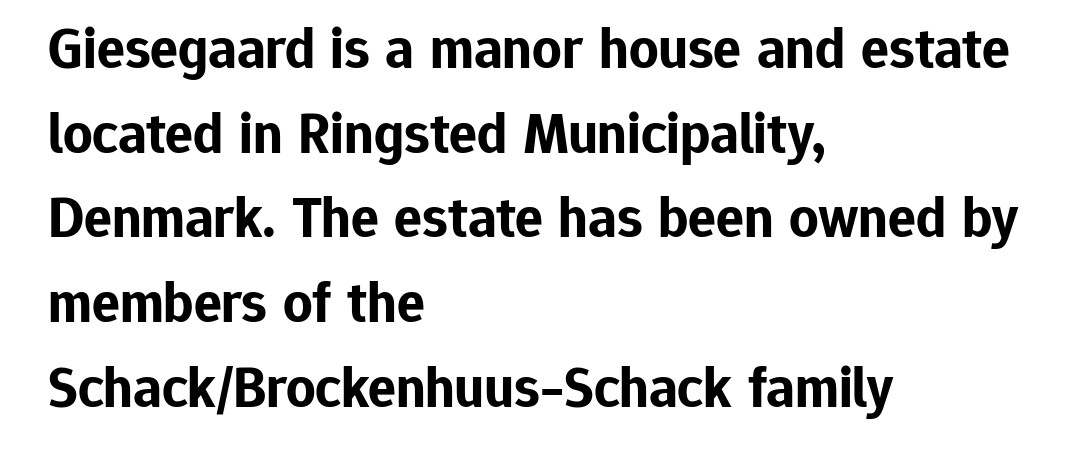
{"serif": "no", "italic": "no", "bold": "yes", "weight": "bold", "width": "normal", "stroke_contrast": "low", "x_height": "medium", "monospaced": "no", "underline": "no", "align": "left", "line_spacing": "normal", "line_spacing_ratio": 1.46, "letter_spacing": "normal", "letter_spacing_em": 0.0, "glyph_px": 58}
